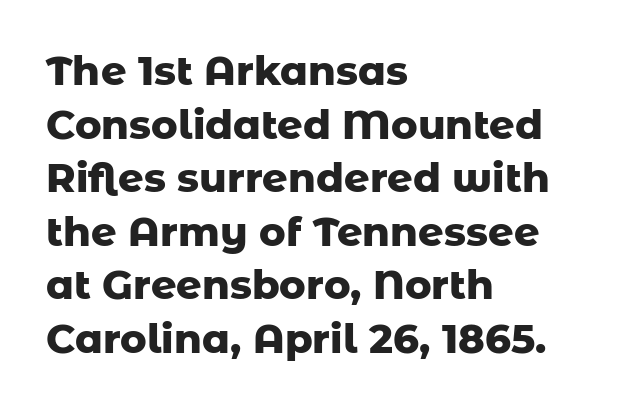
Notice how the stems are strictly vertical — no italics here. Leading matches the norm, producing a regular column. One-word summary of the alignment: left. Nothing unusual about the tracking: characters are spaced as the font intends. Proportional: the letters do not fall into vertical columns.
